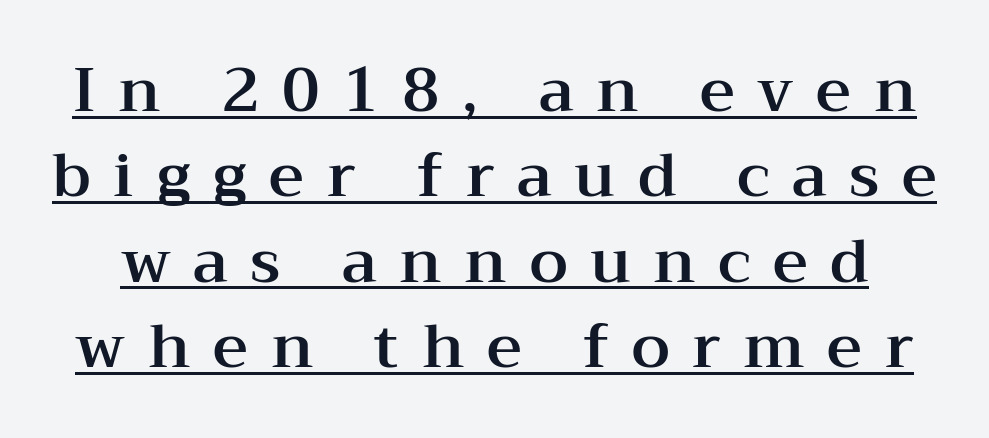
{"serif": "yes", "italic": "no", "width": "wide", "stroke_contrast": "medium", "x_height": "medium", "monospaced": "no", "underline": "yes", "line_spacing": "normal", "line_spacing_ratio": 1.4, "letter_spacing": "wide", "letter_spacing_em": 0.37, "glyph_px": 61}
